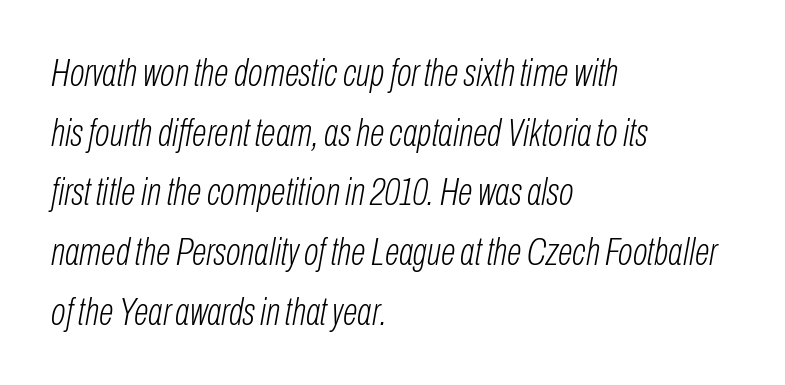
Q: Is the text bold? A: No.
Q: Is the text italic (slanted)? A: Yes, it leans right by about 10 degrees.
Q: Is the text underlined? A: No.
Q: How is the paragraph aligned? A: Left-aligned.
Q: Is the spacing between letters normal or unusually wide? A: Normal.
Q: Is the spacing between lines tight, normal or loose? A: Normal.
Q: Width (condensed, normal, or wide)? A: Condensed.
Q: Stroke contrast? A: Low.
Q: x-height? A: Medium.
Q: Monospaced? A: No.
